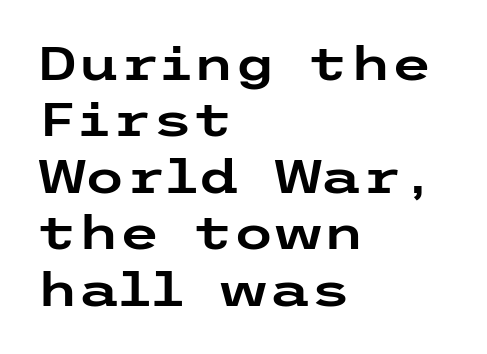
Q: Is the text italic (slanted)? A: No, it is upright.
Q: Is the typeface a serif or a sans-serif typeface? A: Sans-serif.
Q: Is the text underlined? A: No.
Q: How is the paragraph aligned? A: Left-aligned.
Q: Is the spacing between letters normal or unusually wide? A: Normal.
Q: Width (condensed, normal, or wide)? A: Wide.
Q: Stroke contrast? A: Low.
Q: x-height? A: Medium.
